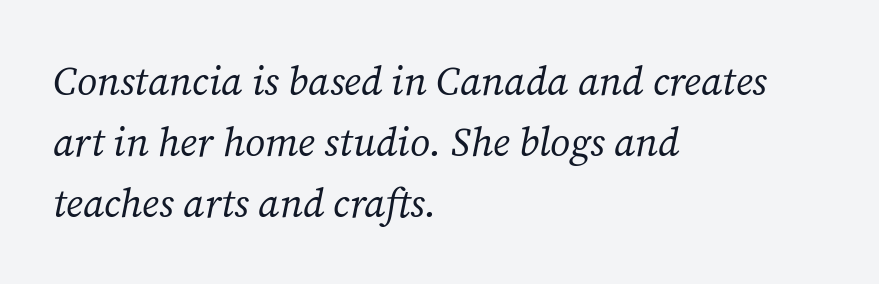
{"serif": "yes", "italic": "yes", "lean": "right", "slant_degrees": 12, "bold": "no", "weight": "regular", "width": "normal", "stroke_contrast": "medium", "x_height": "medium", "monospaced": "no", "underline": "no", "align": "left", "line_spacing": "normal", "line_spacing_ratio": 1.52, "letter_spacing": "normal", "letter_spacing_em": 0.0, "glyph_px": 40}
